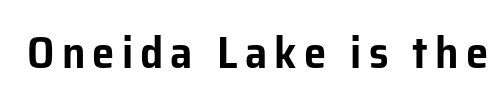
Q: Is the text italic (slanted)? A: No, it is upright.
Q: Is the typeface a serif or a sans-serif typeface? A: Sans-serif.
Q: Is the text underlined? A: No.
Q: Width (condensed, normal, or wide)? A: Normal.
Q: Stroke contrast? A: Low.
Q: x-height? A: Medium.
Q: Monospaced? A: No.
